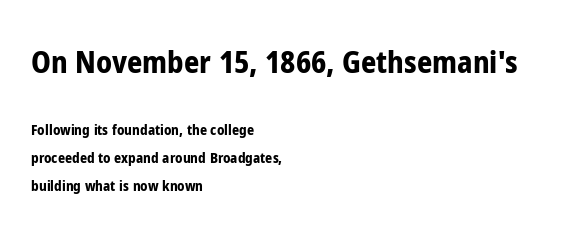
Q: Is the text bold? A: Yes.
Q: Is the text italic (slanted)? A: No, it is upright.
Q: Is the typeface a serif or a sans-serif typeface? A: Sans-serif.
Q: Is the text underlined? A: No.
Q: How is the paragraph aligned? A: Left-aligned.
Q: Is the spacing between letters normal or unusually wide? A: Normal.
Q: Is the spacing between lines tight, normal or loose? A: Loose.
Q: Which block of text is set in a larger size, the first (top) or the second (bottom)? A: The first (top) one.
Q: Width (condensed, normal, or wide)? A: Condensed.
Q: Stroke contrast? A: Low.
Q: x-height? A: Medium.
Q: Monospaced? A: No.
